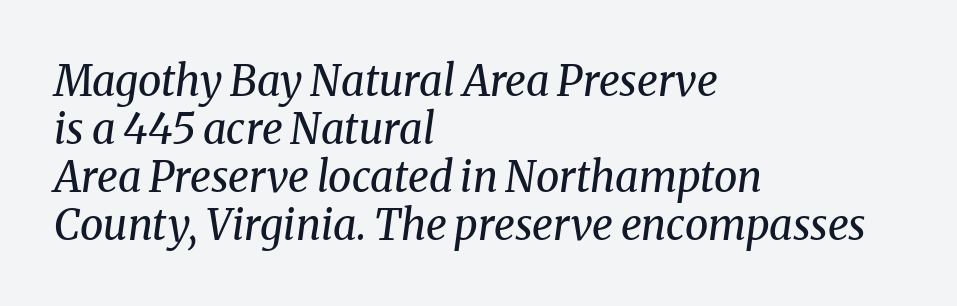
{"serif": "yes", "italic": "yes", "lean": "right", "slant_degrees": 8, "bold": "no", "weight": "regular", "width": "normal", "stroke_contrast": "medium", "x_height": "medium", "monospaced": "no", "underline": "no", "align": "left", "line_spacing": "tight", "line_spacing_ratio": 1.14, "letter_spacing": "normal", "letter_spacing_em": 0.0, "glyph_px": 42}
